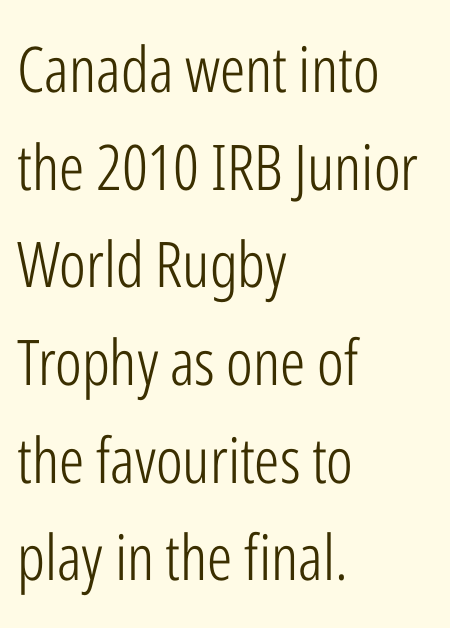
{"serif": "no", "italic": "no", "bold": "no", "weight": "light", "width": "condensed", "stroke_contrast": "low", "x_height": "medium", "monospaced": "no", "underline": "no", "align": "left", "line_spacing": "normal", "line_spacing_ratio": 1.55, "letter_spacing": "normal", "letter_spacing_em": 0.0, "glyph_px": 63}
